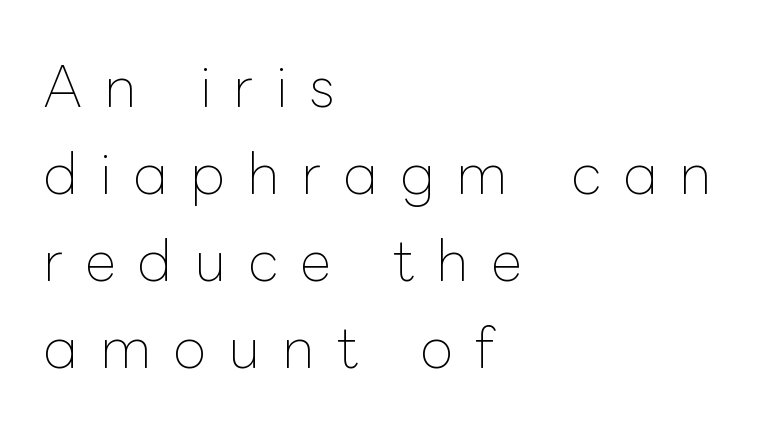
The block of text has a typical density, with ordinary space between rows. The zone under the glyphs is completely vacant. The lettering stays uniformly vertical, giving the passage a roman look. Line beginnings align vertically; line endings do not.
